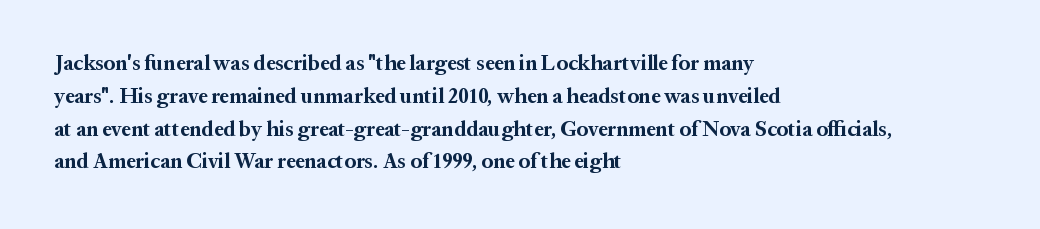
{"italic": "no", "bold": "yes", "underline": "no", "align": "left", "line_spacing": "normal", "line_spacing_ratio": 1.56, "letter_spacing": "normal", "letter_spacing_em": 0.0, "glyph_px": 21}
